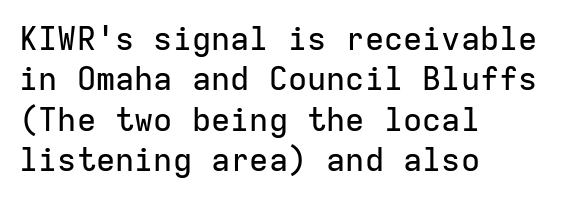
The image shows 32 px sans-serif type, upright, monospaced; set left-aligned, normal line spacing (1.26x), normal letter spacing, not underlined; low stroke contrast and a medium x-height.
